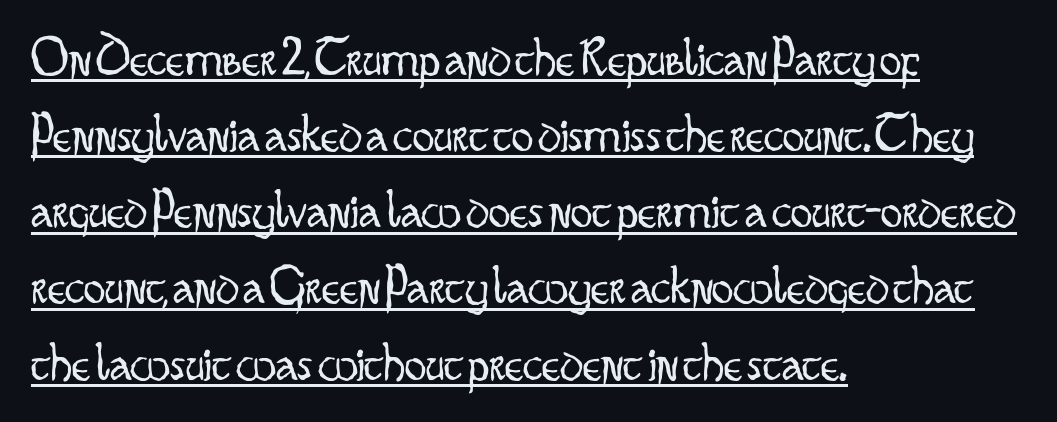
The image shows 54 px light, condensed sans-serif type, upright; set left-aligned, normal line spacing (1.41x), normal letter spacing, underlined; low stroke contrast and a small x-height.
